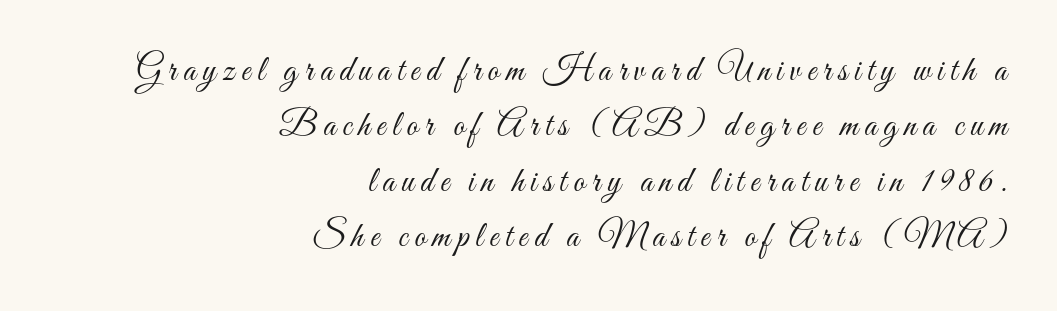
Q: Is the text bold? A: No.
Q: Is the text italic (slanted)? A: Yes.
Q: Is the text underlined? A: No.
Q: How is the paragraph aligned? A: Right-aligned.
Q: Is the spacing between lines tight, normal or loose? A: Normal.
Q: Width (condensed, normal, or wide)? A: Condensed.
Q: Stroke contrast? A: Medium.
Q: x-height? A: Small.
Q: Monospaced? A: No.
